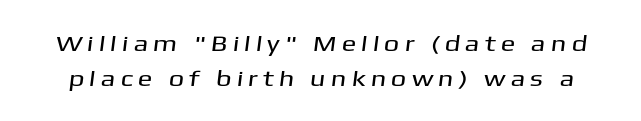
Q: Is the text underlined? A: No.
Q: Is the spacing between letters normal or unusually wide? A: Unusually wide.
Q: Is the spacing between lines tight, normal or loose? A: Normal.
